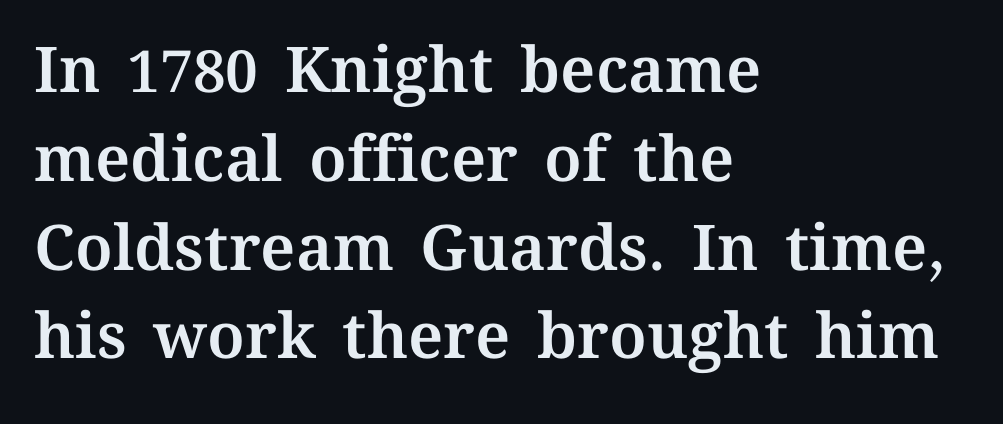
{"italic": "no", "width": "normal", "stroke_contrast": "medium", "x_height": "medium", "monospaced": "no", "underline": "no", "align": "left", "line_spacing": "normal", "line_spacing_ratio": 1.41, "letter_spacing": "normal", "letter_spacing_em": 0.0, "glyph_px": 63}
